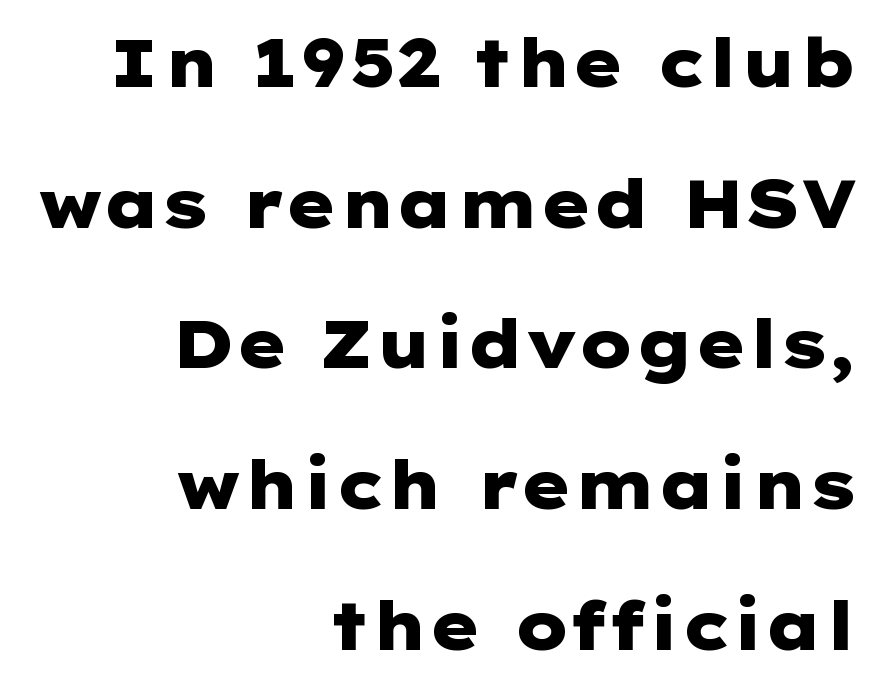
The image shows 67 px heavy, wide sans-serif type, upright; set right-aligned, loose line spacing (2.1x), normal letter spacing, not underlined; low stroke contrast and a medium x-height.
